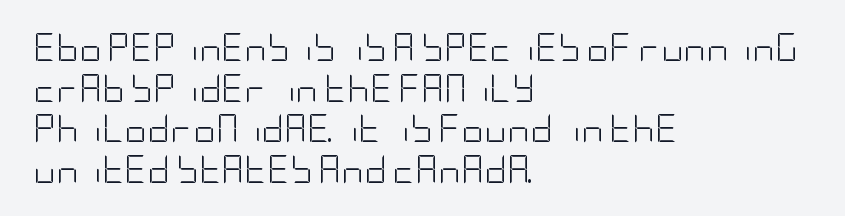
The image shows 28 px light, condensed sans-serif type, upright; set left-aligned, normal line spacing (1.45x), normal letter spacing, not underlined; low stroke contrast and a large x-height.
